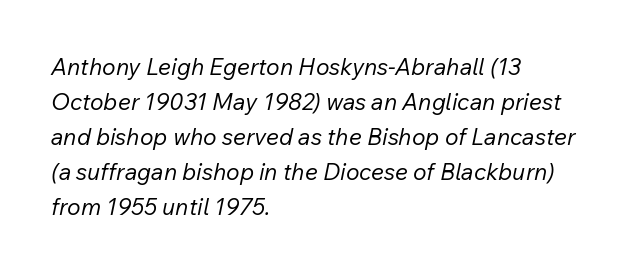
The image shows 23 px text type, italic (leaning right); set left-aligned, normal line spacing (1.52x), normal letter spacing, not underlined.
